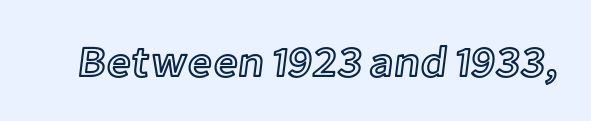
Q: Is the text italic (slanted)? A: Yes.
Q: Is the text underlined? A: No.
Q: Is the spacing between letters normal or unusually wide? A: Normal.
Q: Width (condensed, normal, or wide)? A: Normal.
Q: x-height? A: Medium.
Q: Monospaced? A: No.
